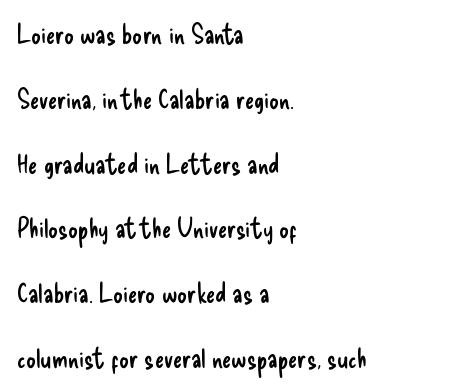
The image shows 27 px text type, upright; set left-aligned, loose line spacing (2.4x), normal letter spacing, not underlined.
